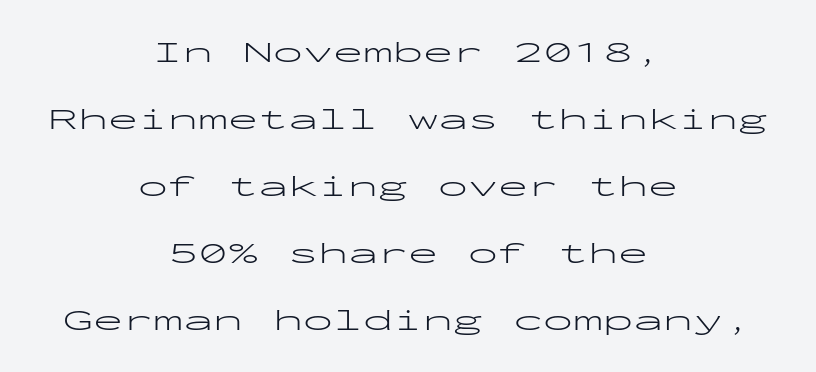
Q: Is the text bold? A: No.
Q: Is the text italic (slanted)? A: No, it is upright.
Q: Is the typeface a serif or a sans-serif typeface? A: Sans-serif.
Q: Is the text underlined? A: No.
Q: How is the paragraph aligned? A: Centered.
Q: Is the spacing between letters normal or unusually wide? A: Normal.
Q: Is the spacing between lines tight, normal or loose? A: Loose.
Q: Width (condensed, normal, or wide)? A: Wide.
Q: Stroke contrast? A: Low.
Q: x-height? A: Medium.
Q: Monospaced? A: Yes.
